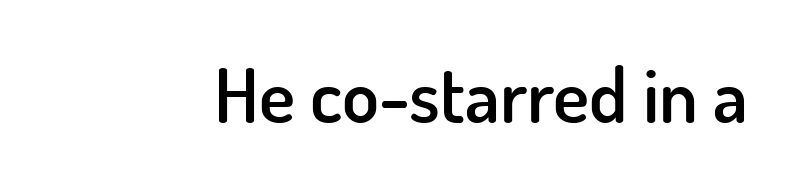
The image shows 76 px semibold sans-serif type, upright; set normal letter spacing, not underlined; low stroke contrast and a small x-height.
